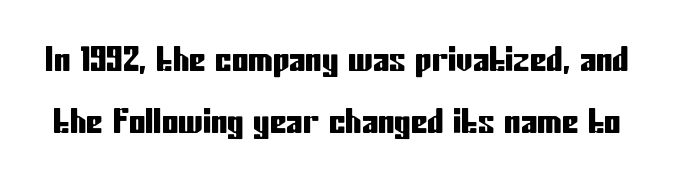
Ordinary non-slanted type is in use. The area under the type is left untouched. Spacing between characters is what you'd get straight out of the box. Is this a sans? Yes — the strokes have no serifs. Each letter keeps its own natural width here, so spacing adapts to shape.
